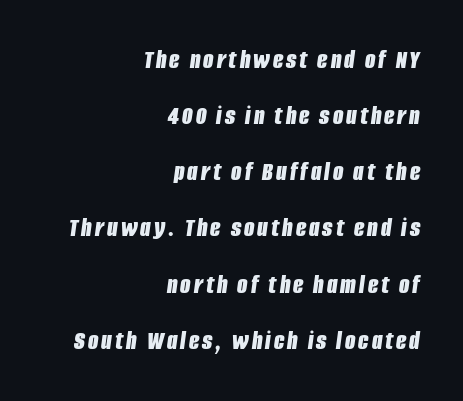
{"italic": "yes", "lean": "right", "slant_degrees": 8, "bold": "yes", "underline": "no", "align": "right", "line_spacing": "loose", "line_spacing_ratio": 2.08, "glyph_px": 27}
